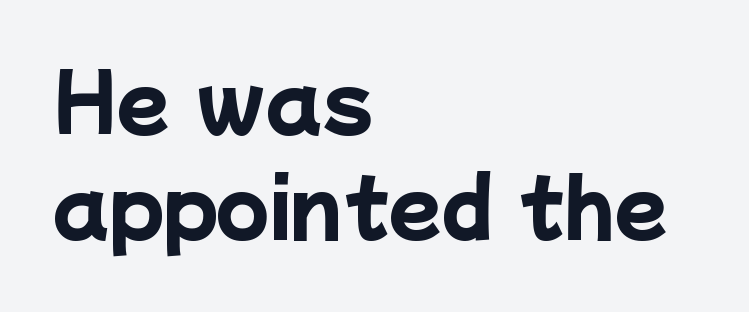
The image shows 77 px heavy sans-serif type; set left-aligned, normal line spacing (1.36x), normal letter spacing, not underlined; low stroke contrast and a medium x-height.
